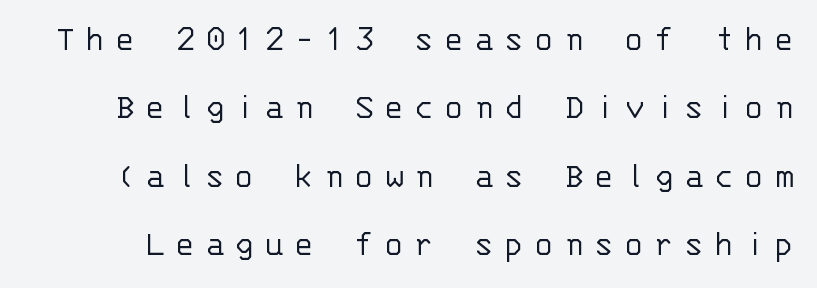
{"serif": "no", "italic": "no", "bold": "no", "weight": "light", "width": "normal", "stroke_contrast": "low", "x_height": "large", "monospaced": "yes", "underline": "no", "line_spacing_ratio": 1.85, "letter_spacing": "wide", "letter_spacing_em": 0.27, "glyph_px": 37}
